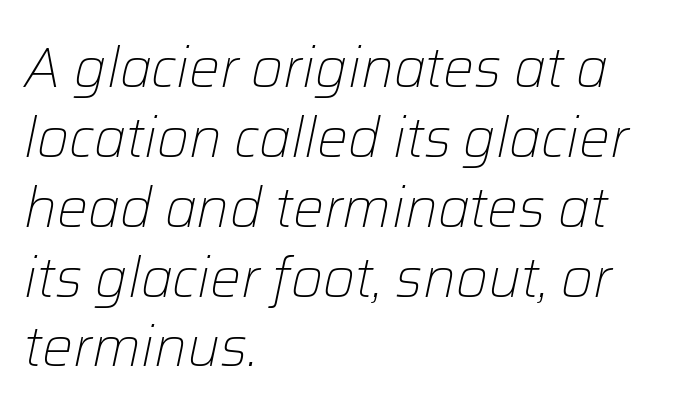
The image shows 55 px light type, italic (leaning right); set left-aligned, normal line spacing (1.27x), normal letter spacing, not underlined; low stroke contrast and a medium x-height.
